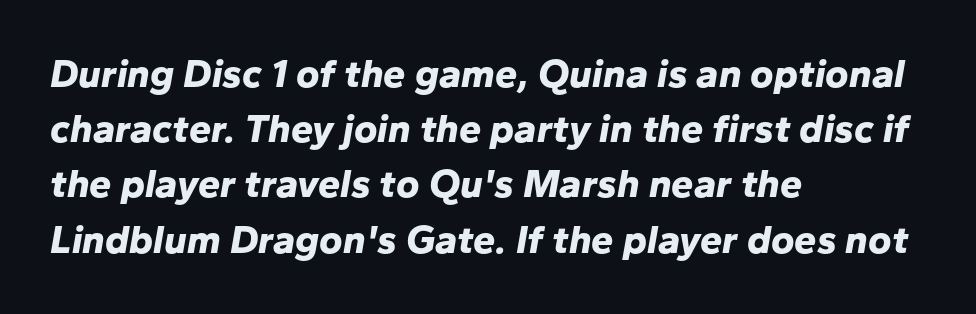
The image shows 40 px bold type, italic (leaning right); set left-aligned, normal line spacing (1.38x), normal letter spacing, not underlined; low stroke contrast and a medium x-height.
